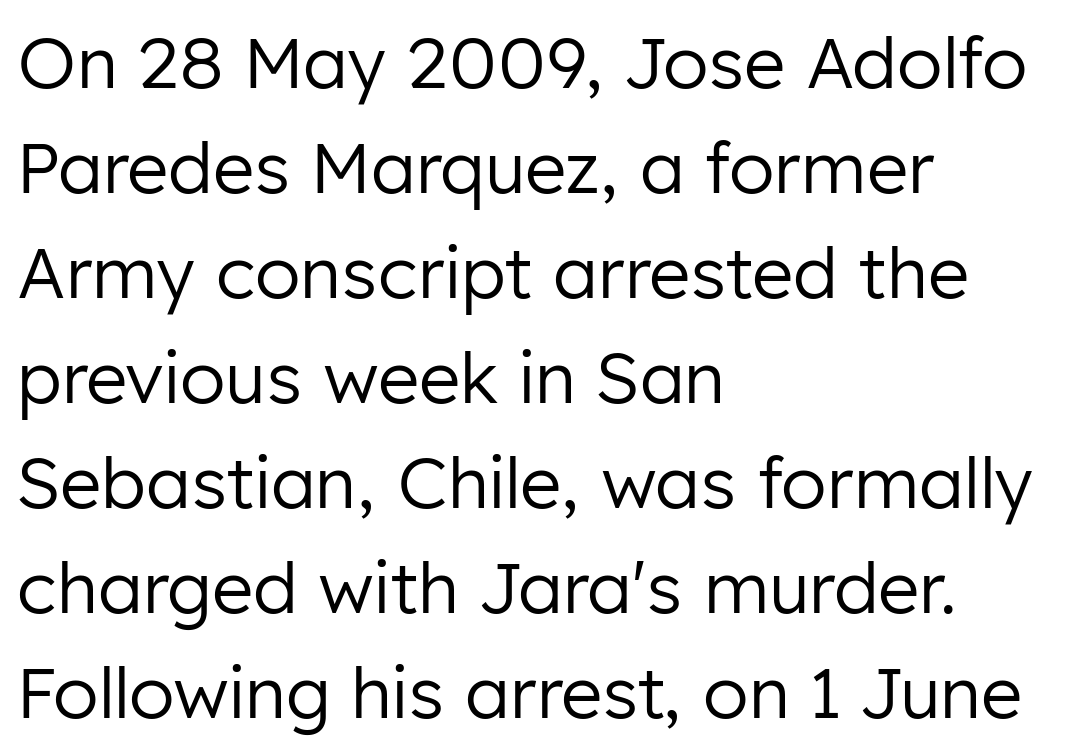
The lines sit at an ordinary, default distance from one another. Spacing verdict: proportional, widths tailored to each character. Posture: upright roman. Descenders are the only things crossing below the line. Layout note: lines flush left.
